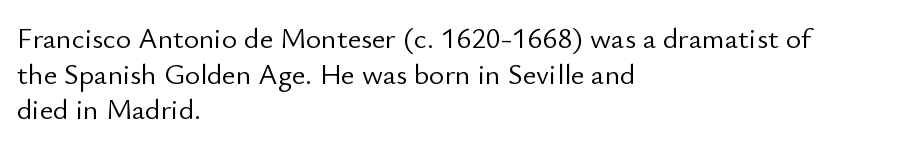
{"serif": "no", "italic": "no", "bold": "no", "weight": "light", "width": "normal", "stroke_contrast": "low", "x_height": "small", "monospaced": "no", "underline": "no", "align": "left", "line_spacing_ratio": 1.23, "letter_spacing": "normal", "letter_spacing_em": 0.0, "glyph_px": 29}
